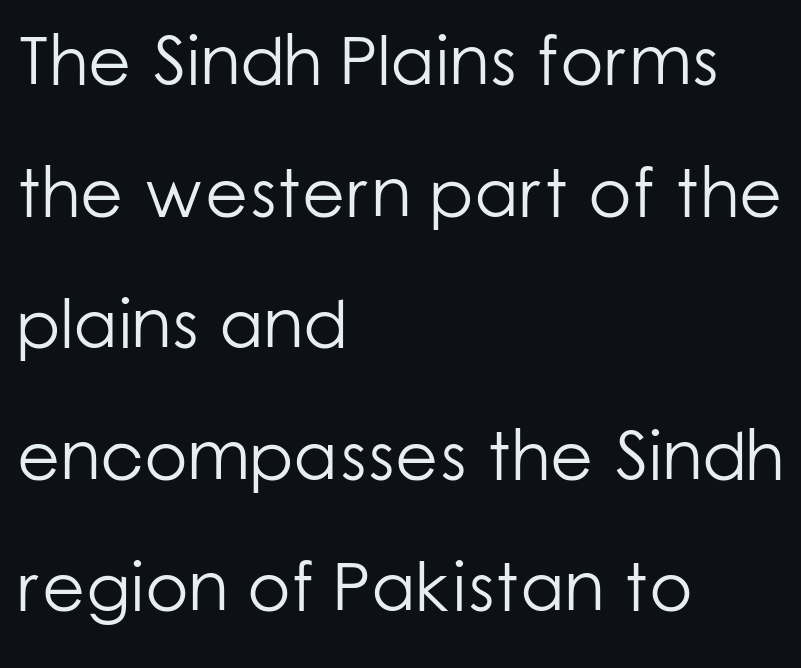
{"serif": "no", "italic": "no", "bold": "no", "weight": "light", "width": "normal", "stroke_contrast": "low", "x_height": "medium", "monospaced": "no", "underline": "no", "align": "left", "line_spacing_ratio": 1.88, "letter_spacing": "normal", "letter_spacing_em": 0.0, "glyph_px": 70}
